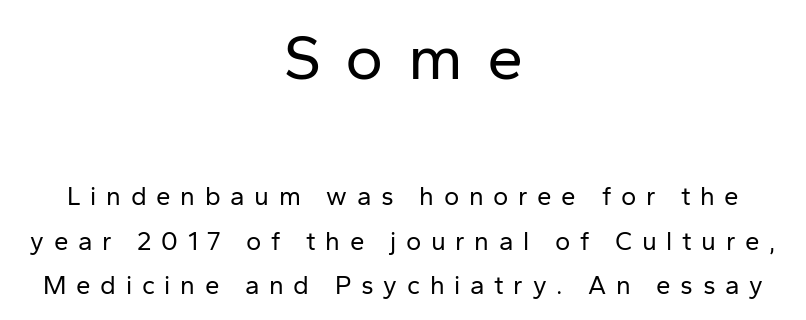
The weight tops out at a normal text grade. Unlike italic type, these characters show no tilt at all. Students, observe: this is what conventionally led text looks like. There is plenty of visible air inserted between adjacent glyphs. Typographically, this falls in the sans-serif category.
